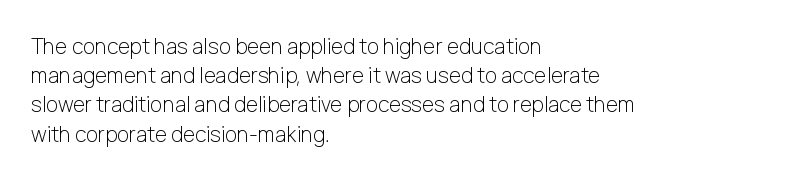
{"italic": "no", "bold": "no", "underline": "no", "align": "left", "line_spacing": "normal", "line_spacing_ratio": 1.39, "letter_spacing": "normal", "letter_spacing_em": 0.0, "glyph_px": 21}
